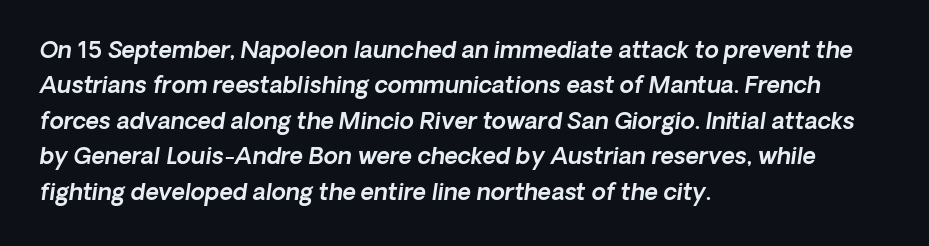
Q: Is the text italic (slanted)? A: Yes, it leans right by about 8 degrees.
Q: Is the text underlined? A: No.
Q: How is the paragraph aligned? A: Left-aligned.
Q: Is the spacing between letters normal or unusually wide? A: Normal.
Q: Is the spacing between lines tight, normal or loose? A: Normal.
